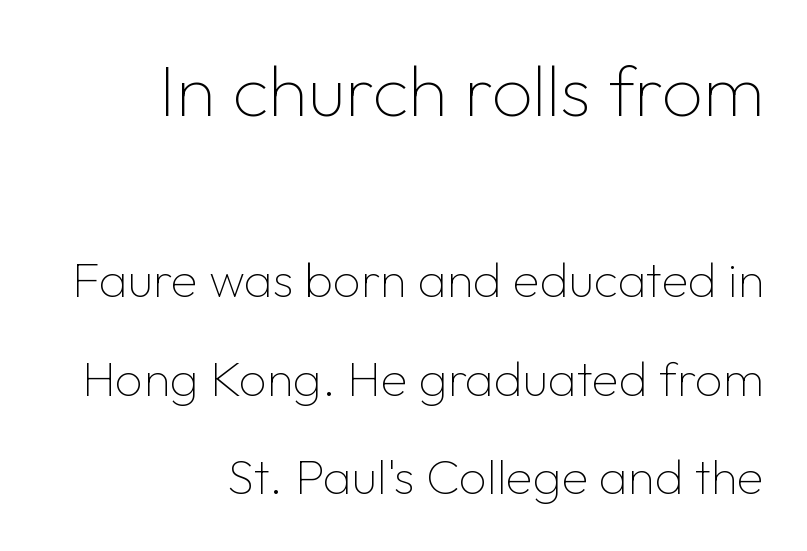
The image shows 73 px thin sans-serif type, upright; set right-aligned, loose line spacing (2.01x), normal letter spacing, not underlined; the first (top) block is 1.49x larger; low stroke contrast and a medium x-height.
